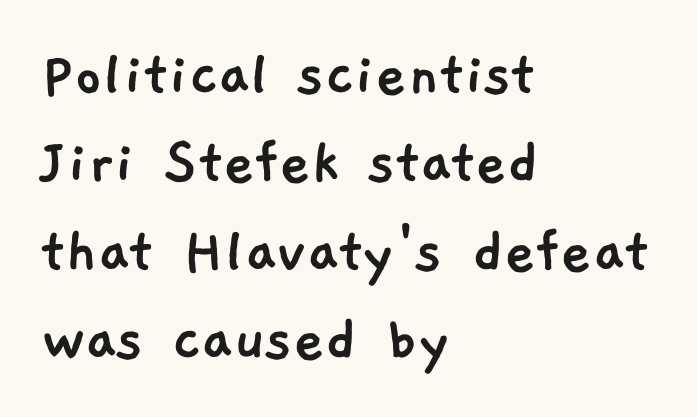
The image shows 68 px sans-serif type; set left-aligned, normal line spacing (1.3x), normal letter spacing, not underlined; low stroke contrast and a medium x-height.
